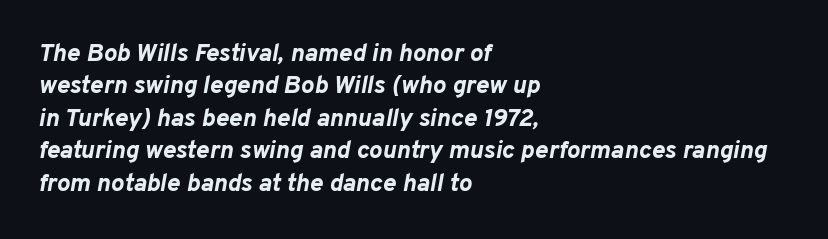
Q: Is the text bold? A: Yes.
Q: Is the text italic (slanted)? A: Yes, it leans right by about 10 degrees.
Q: Is the text underlined? A: No.
Q: How is the paragraph aligned? A: Left-aligned.
Q: Is the spacing between letters normal or unusually wide? A: Normal.
Q: Is the spacing between lines tight, normal or loose? A: Normal.
